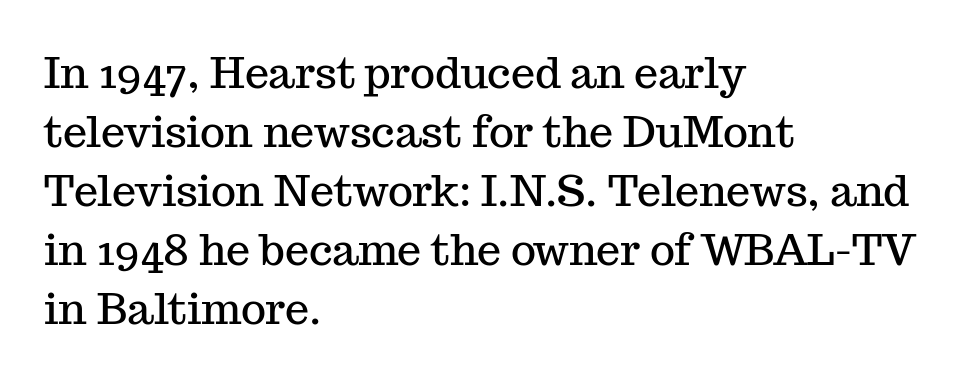
Q: Is the text italic (slanted)? A: No, it is upright.
Q: Is the typeface a serif or a sans-serif typeface? A: Serif.
Q: Is the text underlined? A: No.
Q: How is the paragraph aligned? A: Left-aligned.
Q: Is the spacing between letters normal or unusually wide? A: Normal.
Q: Is the spacing between lines tight, normal or loose? A: Normal.
Q: Width (condensed, normal, or wide)? A: Normal.
Q: Stroke contrast? A: Medium.
Q: x-height? A: Medium.
Q: Monospaced? A: No.
